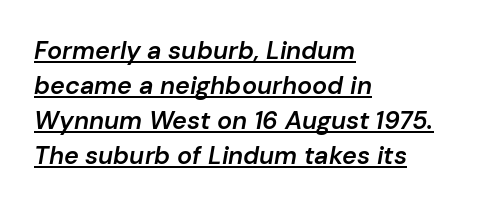
{"italic": "yes", "lean": "right", "slant_degrees": 10, "bold": "semi", "underline": "yes", "align": "left", "line_spacing": "normal", "line_spacing_ratio": 1.4, "letter_spacing": "normal", "letter_spacing_em": 0.0, "glyph_px": 25}
